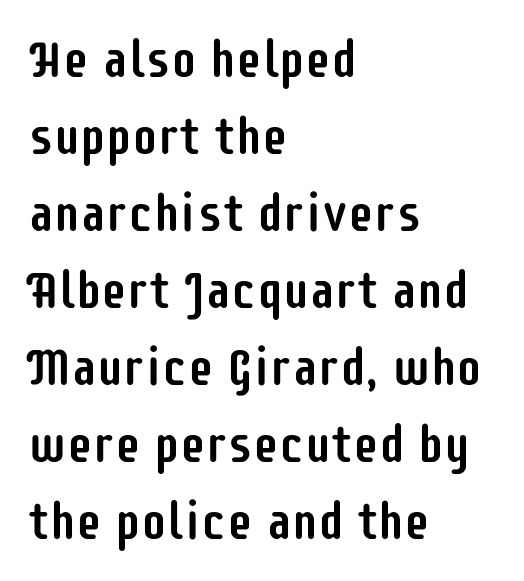
The passage shown is typeset with a sans-serif family. One-word summary of the alignment: left. The passage shown is not underscored anywhere. The tracking reads as untouched default to a designer's eye. Leading: standard.
